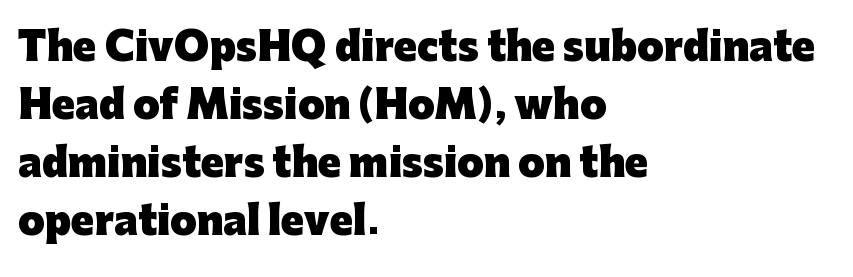
{"serif": "no", "italic": "no", "bold": "yes", "weight": "heavy", "width": "normal", "stroke_contrast": "low", "x_height": "medium", "monospaced": "no", "underline": "no", "align": "left", "line_spacing": "normal", "line_spacing_ratio": 1.53, "letter_spacing": "normal", "letter_spacing_em": 0.0, "glyph_px": 38}
